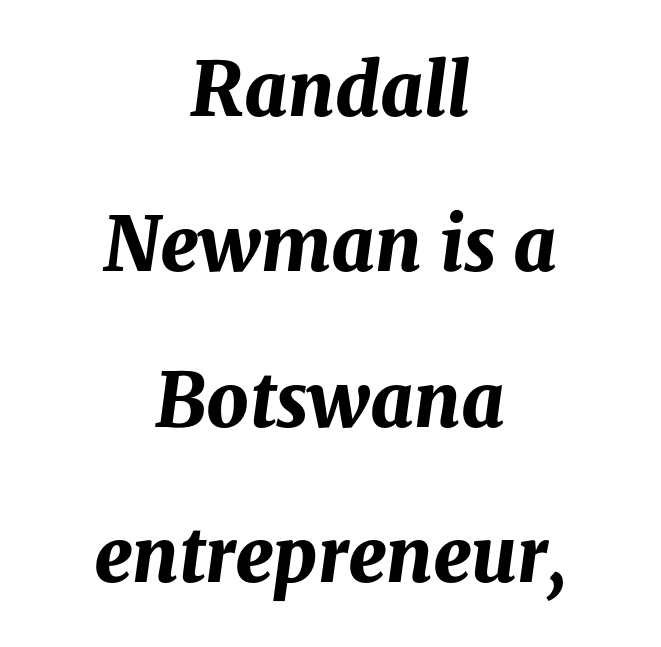
Honestly, the rows look like they've been pulled way apart. Rule under the text: the space is simply empty. The letters are bold, with thick, heavy strokes. The face used here is rendered with its standard letterfit. Tall strokes in this sample are angled rather than plumb. These lines are rendered in a variable-pitch font.
